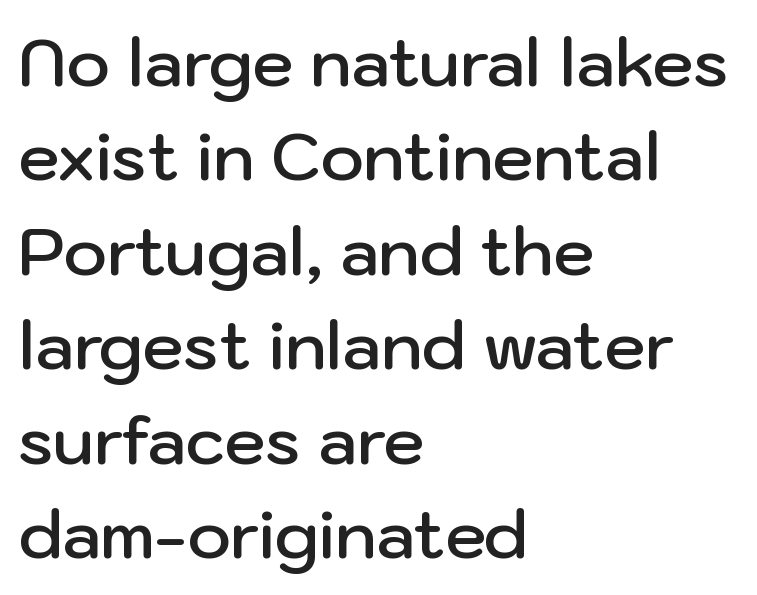
Is this a fixed-width face? No — the glyphs have proportional, varying widths. Typeset ragged right — the left edge is the straight one. The space between consecutive lines is moderate. These lines were composed using upright roman letters.
